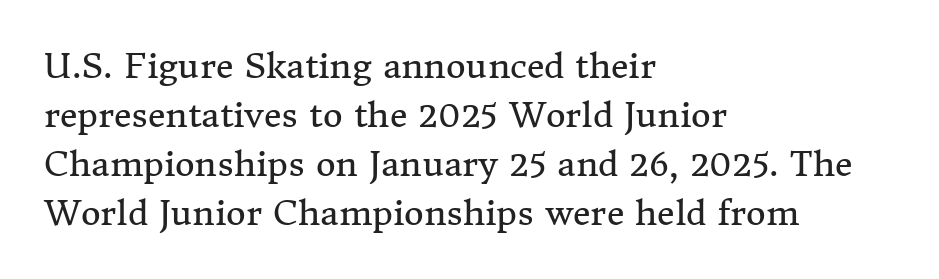
The image shows 34 px regular-weight serif type, upright; set left-aligned, normal line spacing (1.44x), normal letter spacing, not underlined; medium stroke contrast and a medium x-height.
